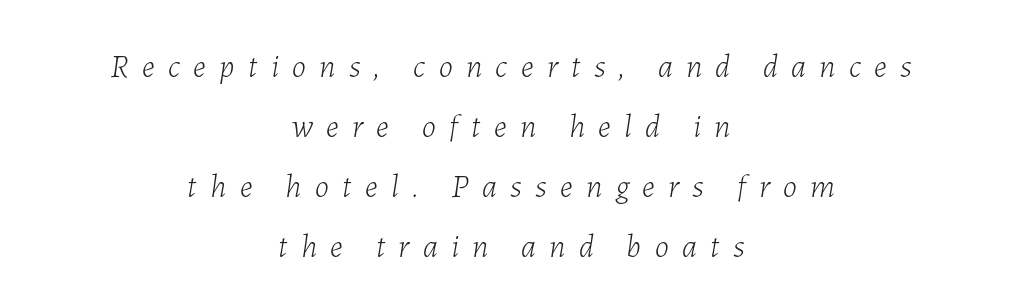
The image shows 32 px light type, italic (leaning right); set centered, line spacing 1.88x, unusually wide letter spacing (+0.42 em), not underlined; low stroke contrast and a medium x-height.
